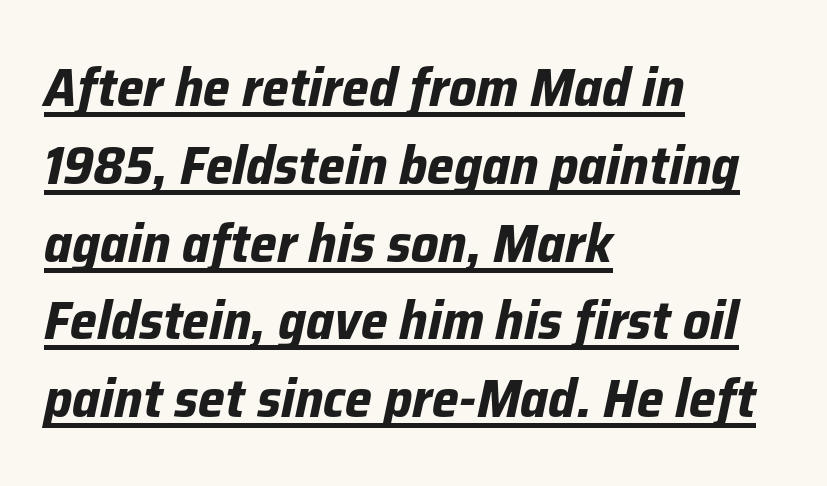
The face used here has a pronounced slope to its letters. Underlining? Definitely there. In terms of letterspacing, this is plain default setting. Notice how thick the strokes are: this is what a full bold looks like. Do the characters align in a grid? No, the font is proportional.
